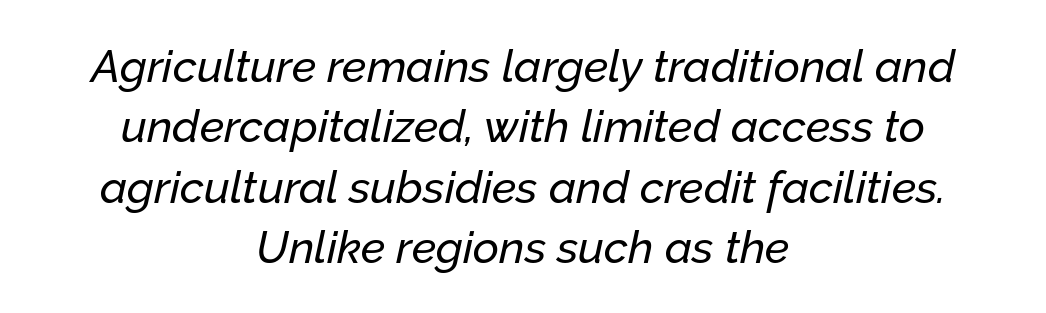
Q: Is the text italic (slanted)? A: Yes, it leans right by about 12 degrees.
Q: Is the text underlined? A: No.
Q: How is the paragraph aligned? A: Centered.
Q: Is the spacing between letters normal or unusually wide? A: Normal.
Q: Is the spacing between lines tight, normal or loose? A: Normal.
Q: Width (condensed, normal, or wide)? A: Normal.
Q: Stroke contrast? A: Low.
Q: x-height? A: Medium.
Q: Monospaced? A: No.
